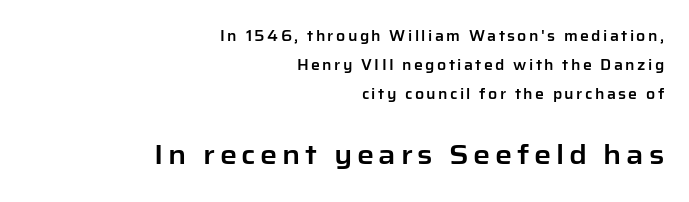
The words here are not underlined. This is the regular roman posture of the typeface. Typeset ragged left — the right edge is the straight one. Bigger letters appear in the bottom chunk; the top chunk is reduced. Notice the wide empty band between every row — that's loose leading.
